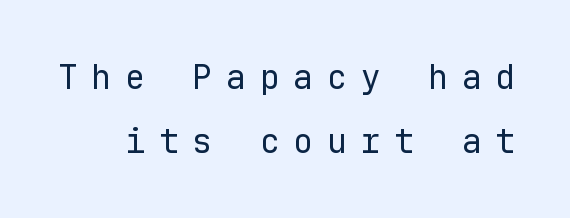
Descender tails drop into unmarked territory. These lines were composed using upright roman letters. Successive baselines arrive slowly, with a big drop between each. Fixed-width glyphs throughout — classic coding-font behaviour.
